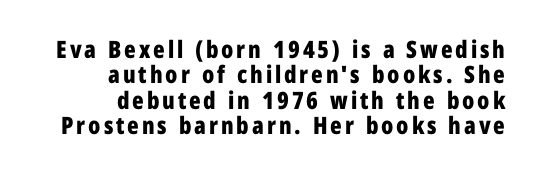
Q: Is the text bold? A: Yes.
Q: Is the text italic (slanted)? A: No, it is upright.
Q: Is the text underlined? A: No.
Q: How is the paragraph aligned? A: Right-aligned.
Q: Is the spacing between lines tight, normal or loose? A: Tight.
